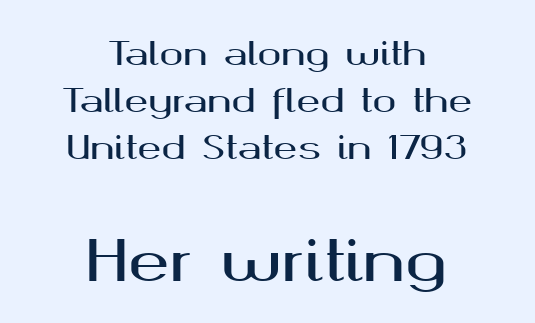
The image shows 56 px wide sans-serif type, upright; set centered, normal line spacing (1.47x), normal letter spacing, not underlined; the second (bottom) block is 1.75x larger; medium stroke contrast and a medium x-height.
